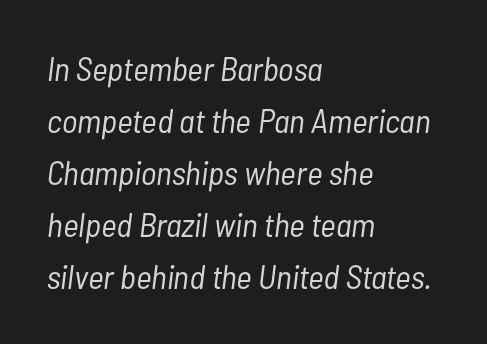
The image shows 34 px light, condensed type, italic (leaning right); set left-aligned, normal line spacing (1.53x), normal letter spacing, not underlined; low stroke contrast and a medium x-height.
